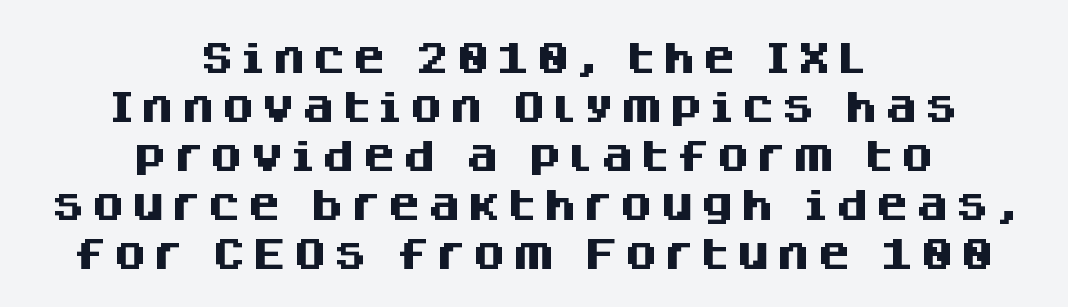
{"serif": "no", "italic": "no", "bold": "yes", "weight": "heavy", "width": "normal", "stroke_contrast": "medium", "x_height": "large", "monospaced": "no", "underline": "no", "align": "center", "line_spacing": "normal", "line_spacing_ratio": 1.4, "glyph_px": 35}
